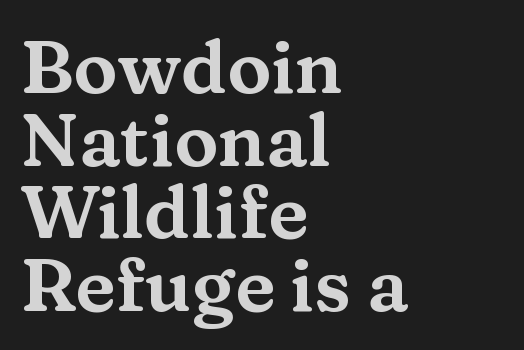
Italic? Not at all — the glyphs are vertical. Classification — serif. These lines huddle together more closely than default settings would place them. Caption: multi-line text, flush left, ragged right. Lines of text with bare space underneath.
